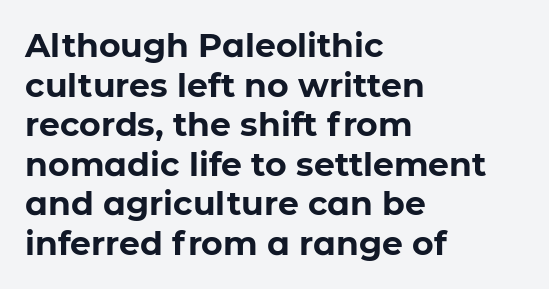
The image shows 33 px bold sans-serif type, upright; set left-aligned, line spacing 1.2x, normal letter spacing, not underlined; low stroke contrast and a medium x-height.
